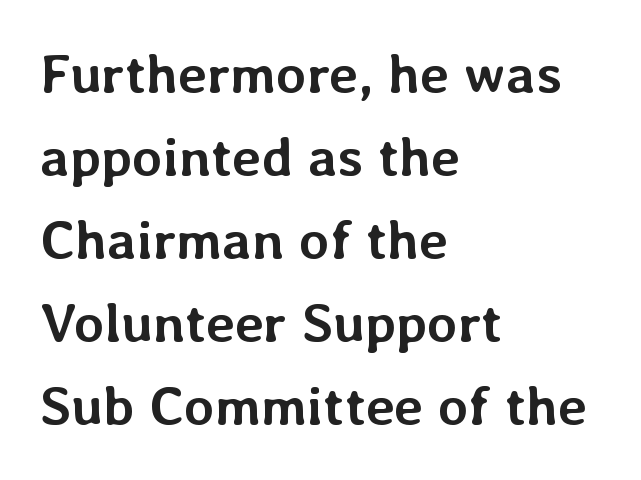
The image shows 55 px semibold type, upright; set left-aligned, normal line spacing (1.51x), normal letter spacing, not underlined; low stroke contrast and a medium x-height.
